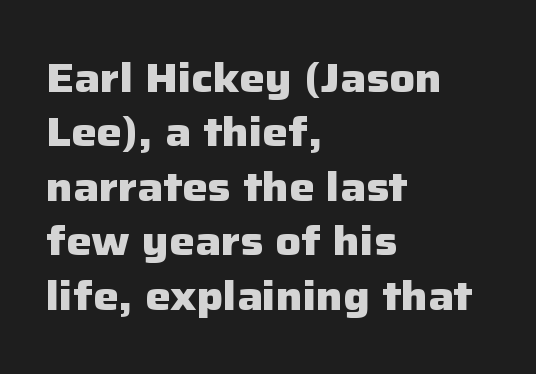
These lines are set flush left with a ragged right edge. I'd describe the lettering as bold — thick and assertive. The typeface chosen for these lines omits serifs. A typesetter would call this zero additional tracking. Vertically, the passage feels balanced, rows spaced as you'd expect. The strip under each line holds only bare page.
